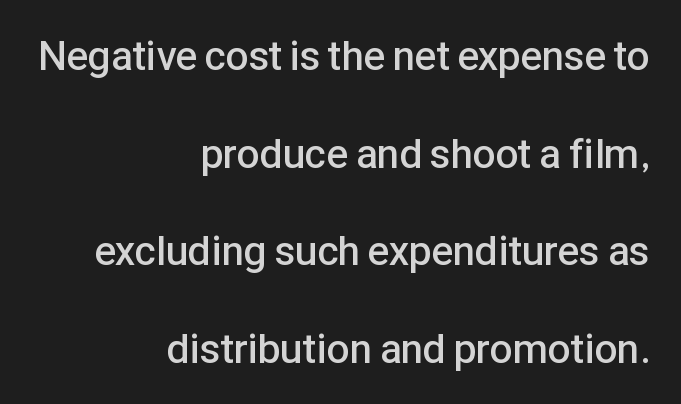
Q: Is the text bold? A: Semi-bold.
Q: Is the text italic (slanted)? A: No, it is upright.
Q: Is the typeface a serif or a sans-serif typeface? A: Sans-serif.
Q: Is the text underlined? A: No.
Q: How is the paragraph aligned? A: Right-aligned.
Q: Is the spacing between letters normal or unusually wide? A: Normal.
Q: Is the spacing between lines tight, normal or loose? A: Loose.
Q: Width (condensed, normal, or wide)? A: Normal.
Q: Stroke contrast? A: Low.
Q: x-height? A: Medium.
Q: Monospaced? A: No.
